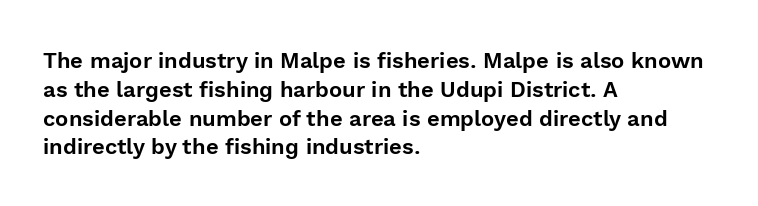
Q: Is the text italic (slanted)? A: No, it is upright.
Q: Is the text underlined? A: No.
Q: How is the paragraph aligned? A: Left-aligned.
Q: Is the spacing between letters normal or unusually wide? A: Normal.
Q: Is the spacing between lines tight, normal or loose? A: Normal.
